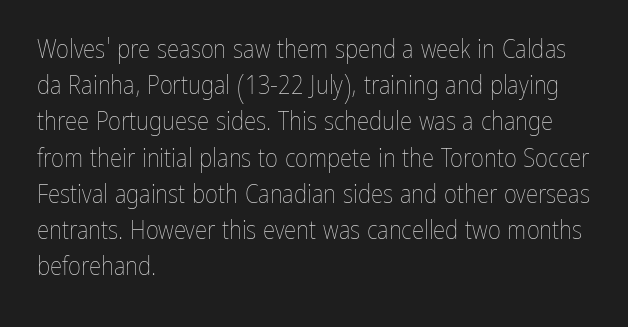
The image shows 25 px text type, upright; set left-aligned, normal line spacing (1.45x), normal letter spacing, not underlined.
